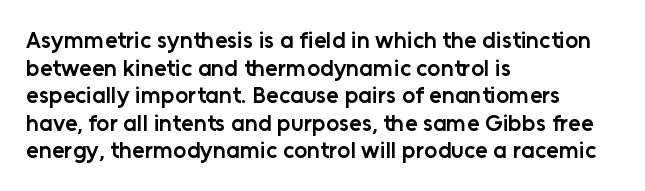
Q: Is the text bold? A: Semi-bold.
Q: Is the text italic (slanted)? A: No, it is upright.
Q: Is the text underlined? A: No.
Q: How is the paragraph aligned? A: Left-aligned.
Q: Is the spacing between letters normal or unusually wide? A: Normal.
